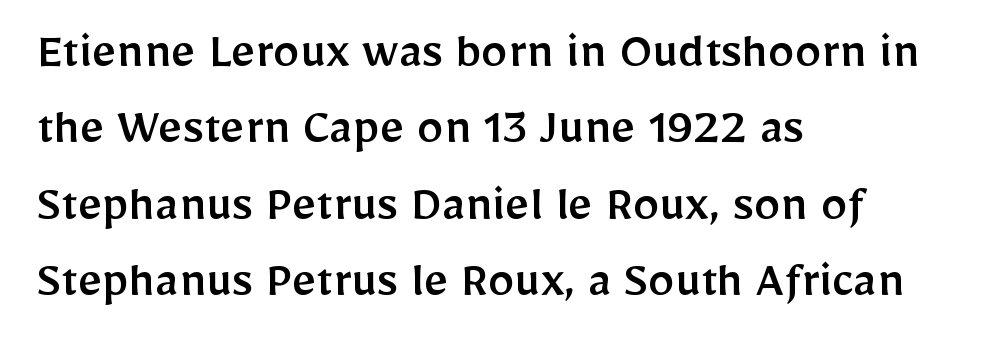
Does the leading feel generous? No, just average. Plain, unruled lines of type. The lettering holds an erect, upright posture throughout. A typesetter would call this proportional, since set widths differ per character. Each word holds together tightly as a unit, with standard inter-letter gaps.
